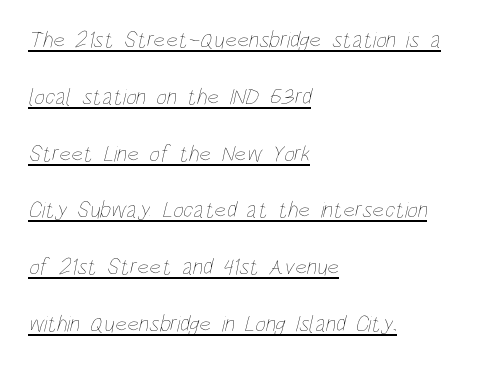
The image shows 23 px text type; set left-aligned, loose line spacing (2.47x), normal letter spacing, underlined.
